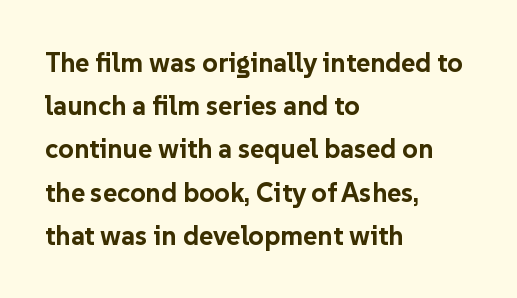
Q: Is the text bold? A: Yes.
Q: Is the text italic (slanted)? A: No, it is upright.
Q: Is the text underlined? A: No.
Q: How is the paragraph aligned? A: Left-aligned.
Q: Is the spacing between letters normal or unusually wide? A: Normal.
Q: Is the spacing between lines tight, normal or loose? A: Normal.
